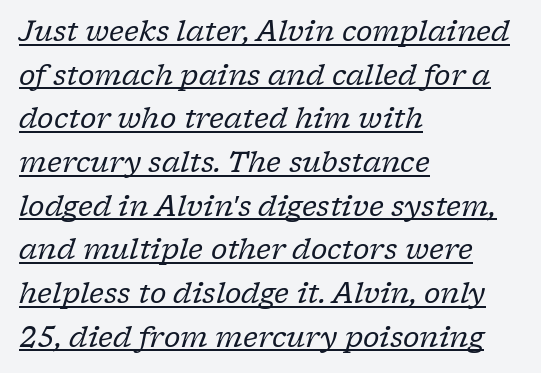
Q: Is the text bold? A: No.
Q: Is the text italic (slanted)? A: Yes, it leans right by about 17 degrees.
Q: Is the typeface a serif or a sans-serif typeface? A: Serif.
Q: Is the text underlined? A: Yes.
Q: How is the paragraph aligned? A: Left-aligned.
Q: Is the spacing between letters normal or unusually wide? A: Normal.
Q: Is the spacing between lines tight, normal or loose? A: Normal.
Q: Width (condensed, normal, or wide)? A: Normal.
Q: Stroke contrast? A: Low.
Q: x-height? A: Medium.
Q: Monospaced? A: No.
